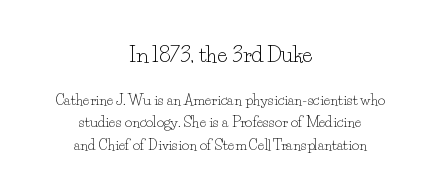
The image shows 21 px text type, upright; set centered, normal line spacing (1.59x), normal letter spacing, not underlined; the first (top) block is 1.5x larger.
